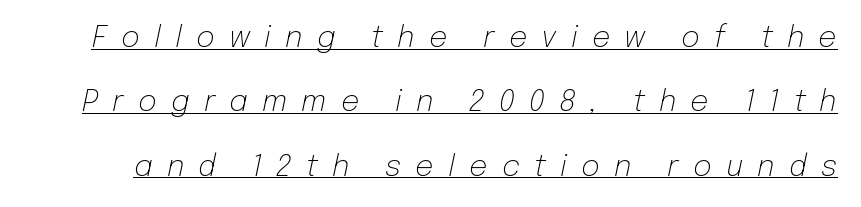
Q: Is the text bold? A: No.
Q: Is the text italic (slanted)? A: Yes, it leans right by about 12 degrees.
Q: Is the text underlined? A: Yes.
Q: Is the spacing between letters normal or unusually wide? A: Unusually wide.
Q: Is the spacing between lines tight, normal or loose? A: Loose.
Q: Width (condensed, normal, or wide)? A: Normal.
Q: Stroke contrast? A: Low.
Q: x-height? A: Medium.
Q: Monospaced? A: No.
